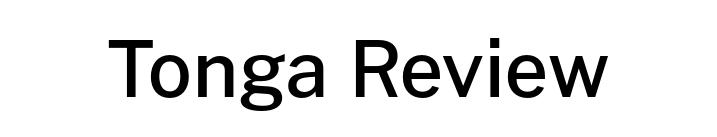
{"serif": "no", "italic": "no", "bold": "semi", "weight": "semibold", "width": "normal", "stroke_contrast": "low", "x_height": "medium", "monospaced": "no", "underline": "no", "align": "center", "letter_spacing": "normal", "letter_spacing_em": 0.0, "glyph_px": 77}
